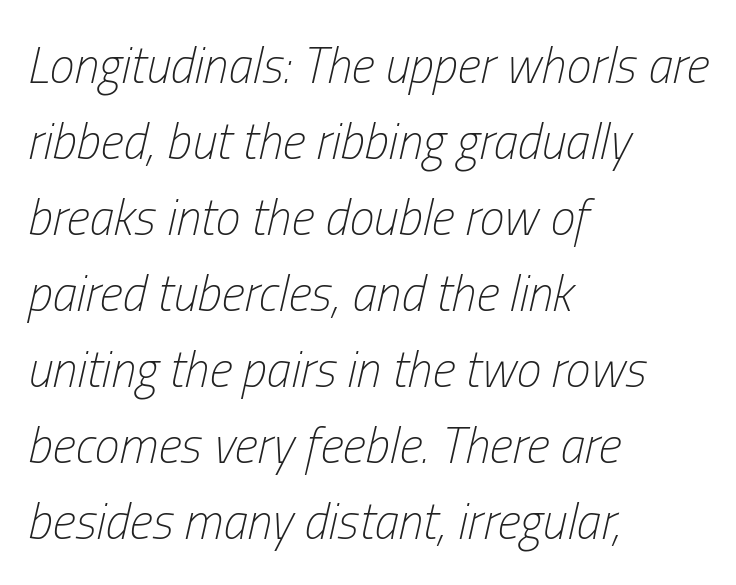
Honestly, the letter spacing is just normal — you wouldn't notice it. Teacher's note: observe the even left margin — that is flush-left alignment. The passage shown is typed in a proportional face where columns would drift. Italic: yes, the glyphs are oblique.
